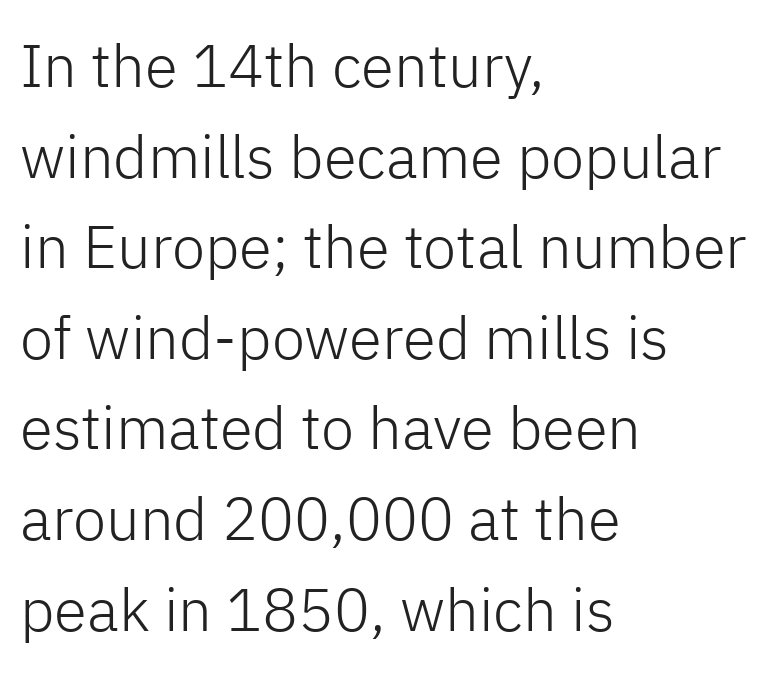
The image shows 60 px light sans-serif type, upright; set left-aligned, normal line spacing (1.51x), normal letter spacing, not underlined; low stroke contrast and a medium x-height.
